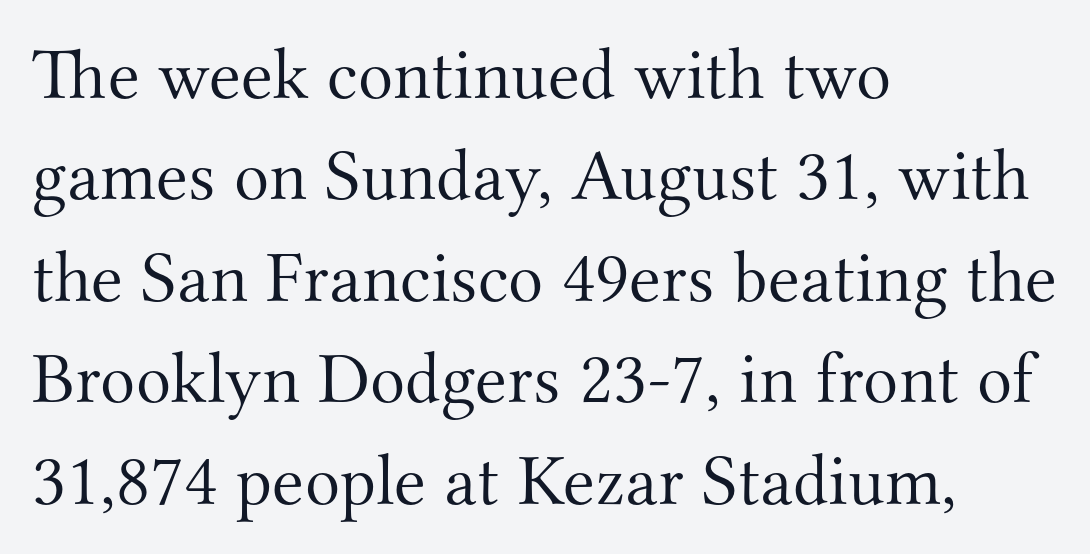
{"serif": "yes", "italic": "no", "bold": "no", "weight": "light", "width": "normal", "stroke_contrast": "medium", "x_height": "small", "monospaced": "no", "underline": "no", "align": "left", "line_spacing": "normal", "line_spacing_ratio": 1.39, "letter_spacing": "normal", "letter_spacing_em": 0.0, "glyph_px": 73}
